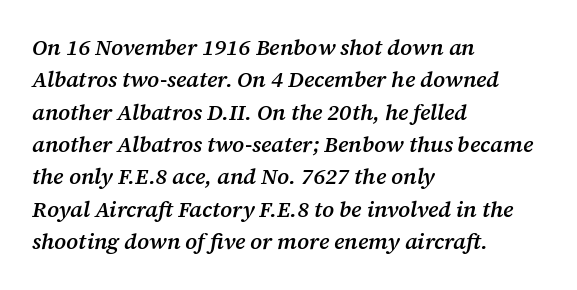
Heft: intermediate — a semibold. In terms of leading, this rendering sits right in the middle. Where is the straight margin? On the left. There is no visible air inserted between adjacent glyphs. Lines of text with bare space underneath. Does the lettering tilt? It does — this is italic.
